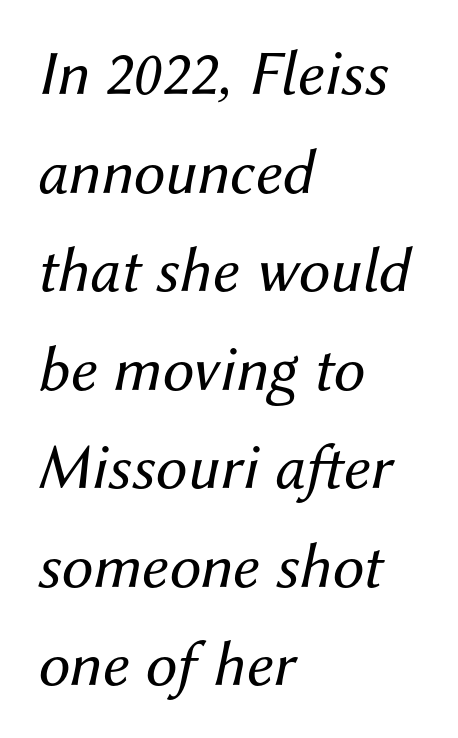
The image shows 64 px regular-weight type, italic (leaning right); set left-aligned, normal line spacing (1.54x), normal letter spacing, not underlined; medium stroke contrast and a medium x-height.
